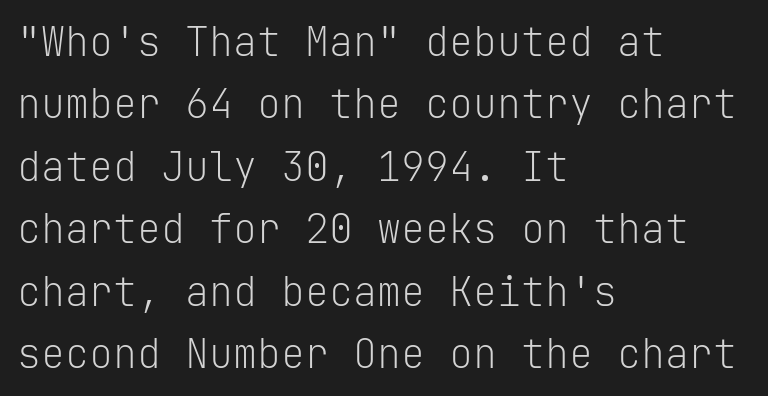
Q: Is the text bold? A: No.
Q: Is the text italic (slanted)? A: No, it is upright.
Q: Is the typeface a serif or a sans-serif typeface? A: Sans-serif.
Q: Is the text underlined? A: No.
Q: How is the paragraph aligned? A: Left-aligned.
Q: Is the spacing between letters normal or unusually wide? A: Normal.
Q: Is the spacing between lines tight, normal or loose? A: Normal.
Q: Width (condensed, normal, or wide)? A: Normal.
Q: Stroke contrast? A: Low.
Q: x-height? A: Medium.
Q: Monospaced? A: Yes.
